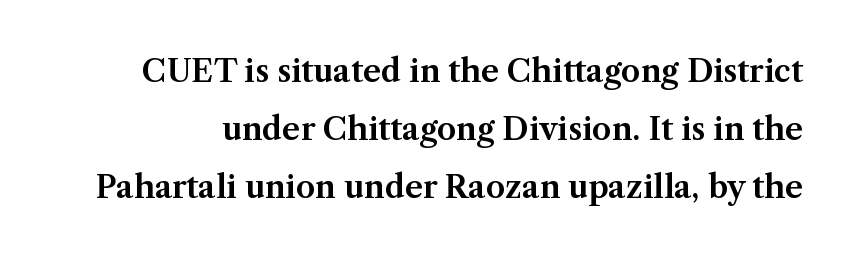
{"serif": "yes", "italic": "no", "width": "normal", "stroke_contrast": "medium", "x_height": "medium", "monospaced": "no", "underline": "no", "line_spacing_ratio": 1.87, "letter_spacing": "normal", "letter_spacing_em": 0.0, "glyph_px": 31}
